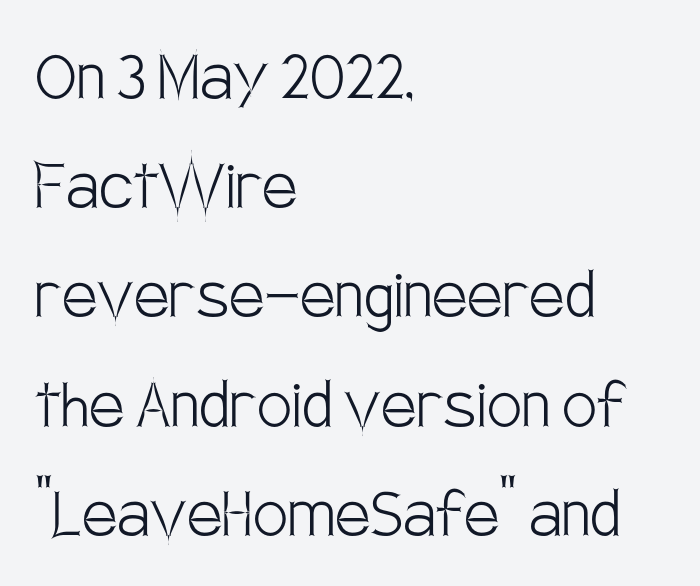
A classic flush-left, rag-right setting is used for this passage. Any mark beneath the type? The region is blank. If you measured baseline to baseline, you'd find a middling distance. The face used here is a sans, in the tradition of grotesques and geometrics. Heft: none added — not bold. These lines are rendered in a variable-pitch font.
